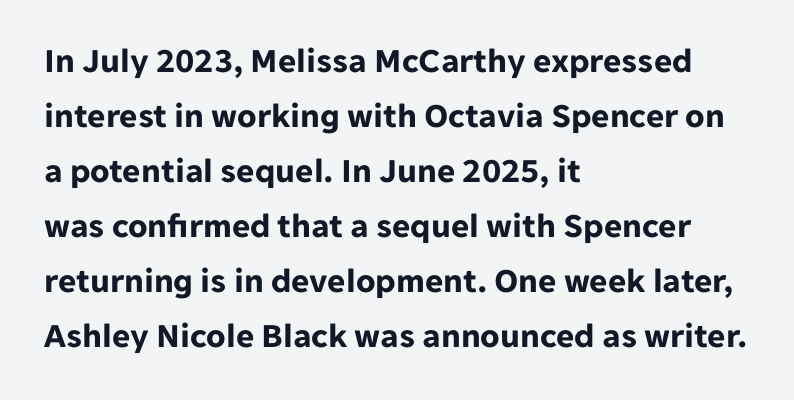
Q: Is the text bold? A: Yes.
Q: Is the text italic (slanted)? A: No, it is upright.
Q: Is the typeface a serif or a sans-serif typeface? A: Sans-serif.
Q: Is the text underlined? A: No.
Q: How is the paragraph aligned? A: Left-aligned.
Q: Is the spacing between letters normal or unusually wide? A: Normal.
Q: Is the spacing between lines tight, normal or loose? A: Normal.
Q: Width (condensed, normal, or wide)? A: Normal.
Q: Stroke contrast? A: Low.
Q: x-height? A: Medium.
Q: Monospaced? A: No.
